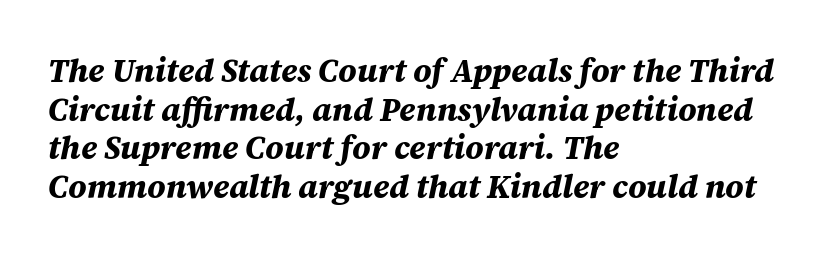
{"italic": "yes", "lean": "right", "slant_degrees": 12, "bold": "yes", "weight": "bold", "width": "normal", "stroke_contrast": "medium", "x_height": "large", "monospaced": "no", "underline": "no", "align": "left", "line_spacing_ratio": 1.21, "letter_spacing": "normal", "letter_spacing_em": 0.0, "glyph_px": 32}
